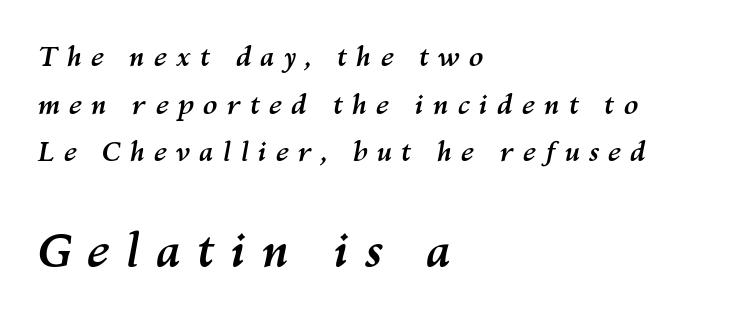
Here the glyphs are tracked loosely, breaking word shapes into spaced letters. The whole block is typeset with a tilt. Just letters on the line, the space beneath them empty. Emphasis by weight is at full strength: bold. Character widths vary here, with narrow letters taking less room than wide ones.
